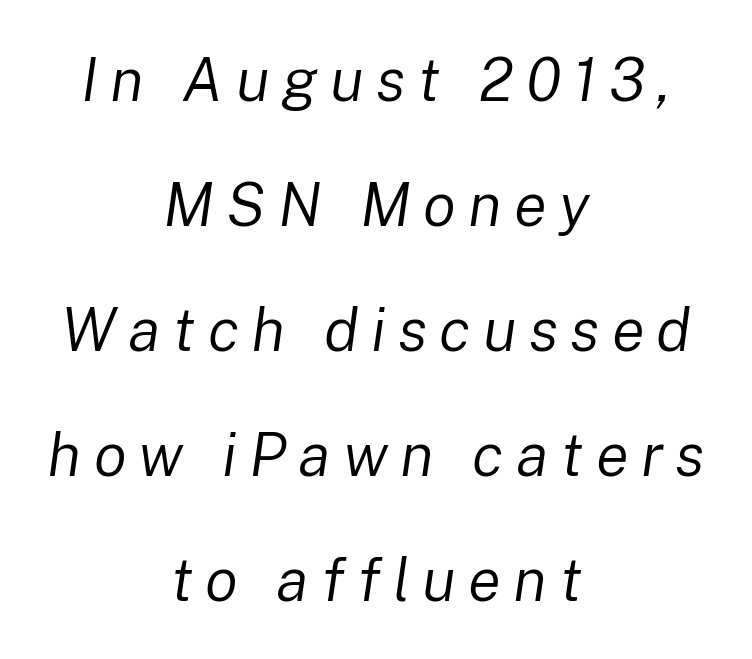
Q: Is the text bold? A: No.
Q: Is the text italic (slanted)? A: Yes, it leans right by about 8 degrees.
Q: Is the text underlined? A: No.
Q: How is the paragraph aligned? A: Centered.
Q: Is the spacing between letters normal or unusually wide? A: Unusually wide.
Q: Is the spacing between lines tight, normal or loose? A: Loose.
Q: Width (condensed, normal, or wide)? A: Normal.
Q: Stroke contrast? A: Low.
Q: x-height? A: Medium.
Q: Monospaced? A: No.
